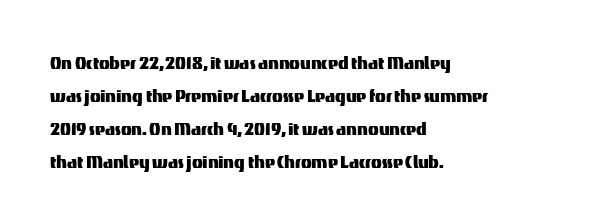
The image shows 22 px text type, upright; set left-aligned, normal line spacing (1.5x), normal letter spacing, not underlined.
